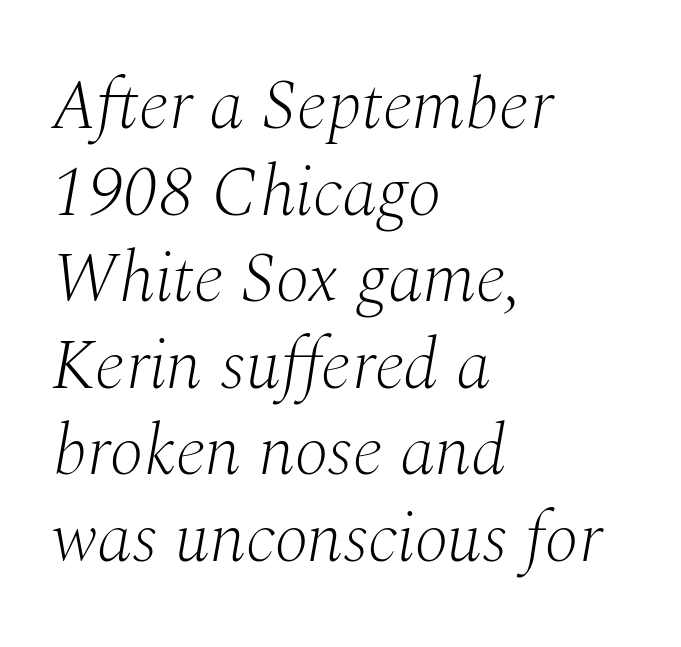
{"serif": "yes", "italic": "yes", "lean": "right", "slant_degrees": 10, "bold": "no", "weight": "light", "width": "normal", "stroke_contrast": "medium", "x_height": "medium", "monospaced": "no", "underline": "no", "align": "left", "line_spacing_ratio": 1.22, "letter_spacing": "normal", "letter_spacing_em": 0.0, "glyph_px": 71}
